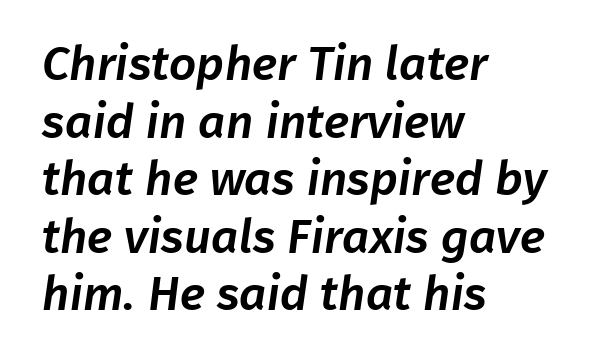
The image shows 48 px sans-serif type; set left-aligned, line spacing 1.2x, normal letter spacing, not underlined; low stroke contrast and a medium x-height.
